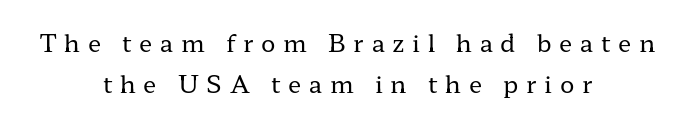
Unmarked baselines from the first word to the last. Horizontal alignment here is central, giving a formal, balanced look. Stroke thickness stays within the range of a standard reading face or lighter. Look at the tracking — it's clearly loosened, letters drifting apart.
